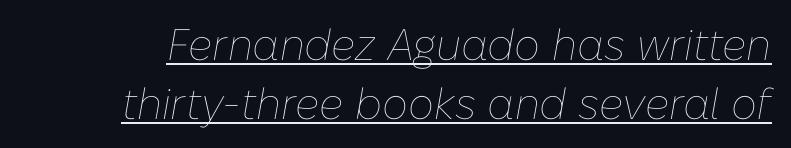
The image shows 44 px thin type, italic (leaning right); set normal line spacing (1.34x), normal letter spacing, underlined; low stroke contrast and a medium x-height.
